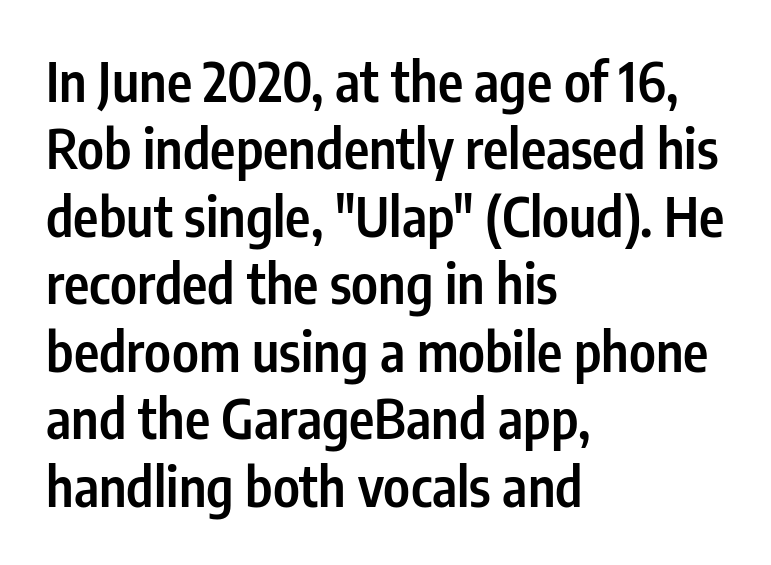
{"serif": "no", "italic": "no", "bold": "semi", "weight": "semibold", "width": "condensed", "stroke_contrast": "low", "x_height": "medium", "monospaced": "no", "underline": "no", "align": "left", "line_spacing": "normal", "line_spacing_ratio": 1.25, "letter_spacing": "normal", "letter_spacing_em": 0.0, "glyph_px": 54}
